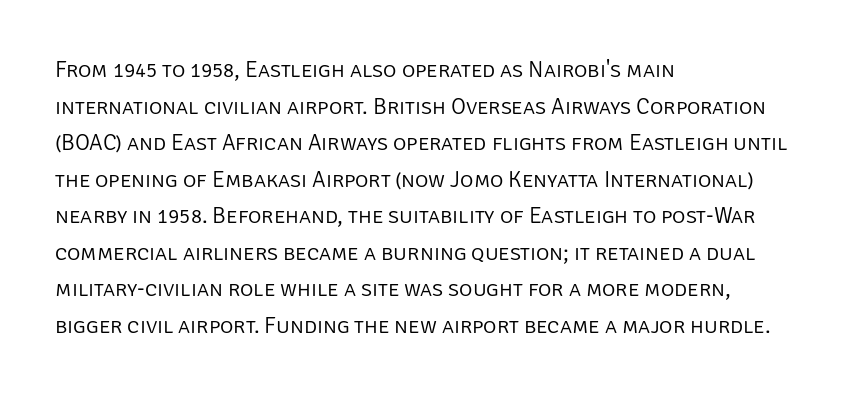
The image shows 23 px text type, upright; set left-aligned, normal line spacing (1.59x), normal letter spacing, not underlined.
